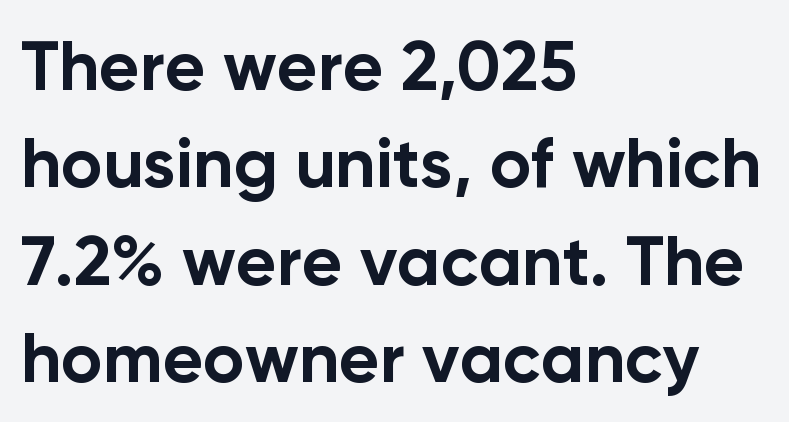
Q: Is the text bold? A: Yes.
Q: Is the text italic (slanted)? A: No, it is upright.
Q: Is the typeface a serif or a sans-serif typeface? A: Sans-serif.
Q: Is the text underlined? A: No.
Q: How is the paragraph aligned? A: Left-aligned.
Q: Is the spacing between letters normal or unusually wide? A: Normal.
Q: Is the spacing between lines tight, normal or loose? A: Normal.
Q: Width (condensed, normal, or wide)? A: Normal.
Q: Stroke contrast? A: Low.
Q: x-height? A: Medium.
Q: Monospaced? A: No.
